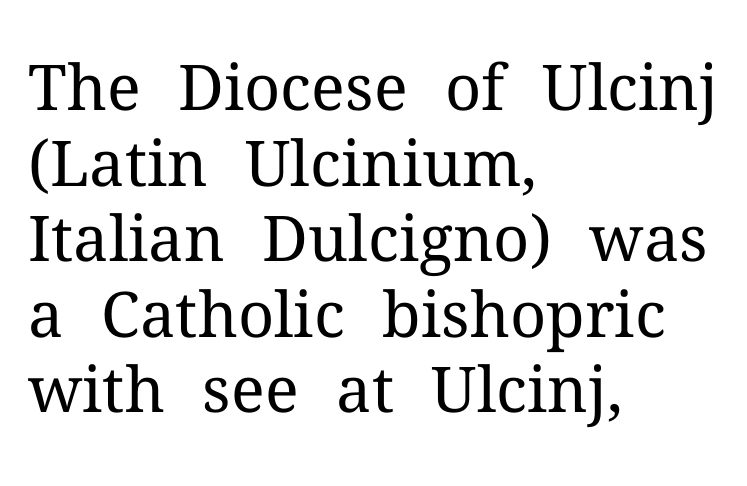
{"serif": "yes", "italic": "no", "bold": "no", "weight": "regular", "width": "normal", "stroke_contrast": "medium", "x_height": "medium", "monospaced": "no", "underline": "no", "align": "left", "line_spacing_ratio": 1.2, "letter_spacing": "normal", "letter_spacing_em": 0.0, "glyph_px": 63}
